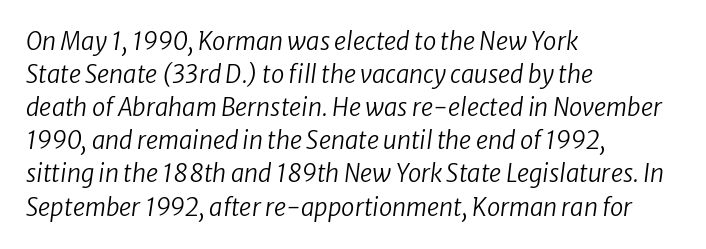
Is this a heavy cut? Hardly; it is regular or lighter. Is the block centered? No — it sits flush against the left margin. The passage shown stacks its lines at a standard gap. If you drew a line through each stem, it would be angled. The gaps between neighbouring characters are ordinary and unremarkable. Type without underlining.
